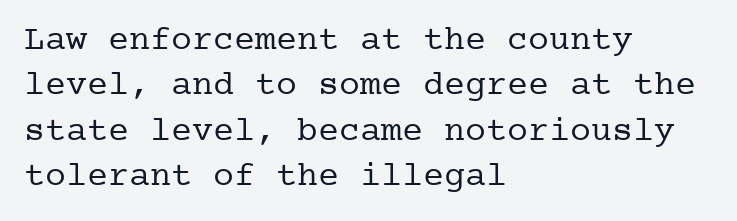
Q: Is the text bold? A: No.
Q: Is the text italic (slanted)? A: No, it is upright.
Q: Is the typeface a serif or a sans-serif typeface? A: Serif.
Q: Is the text underlined? A: No.
Q: How is the paragraph aligned? A: Left-aligned.
Q: Is the spacing between letters normal or unusually wide? A: Normal.
Q: Is the spacing between lines tight, normal or loose? A: Normal.
Q: Width (condensed, normal, or wide)? A: Normal.
Q: Stroke contrast? A: Low.
Q: x-height? A: Medium.
